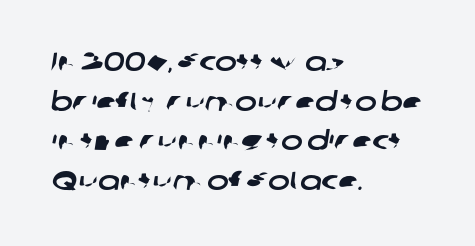
The image shows 26 px text type; set left-aligned, normal line spacing (1.52x), normal letter spacing, not underlined.
